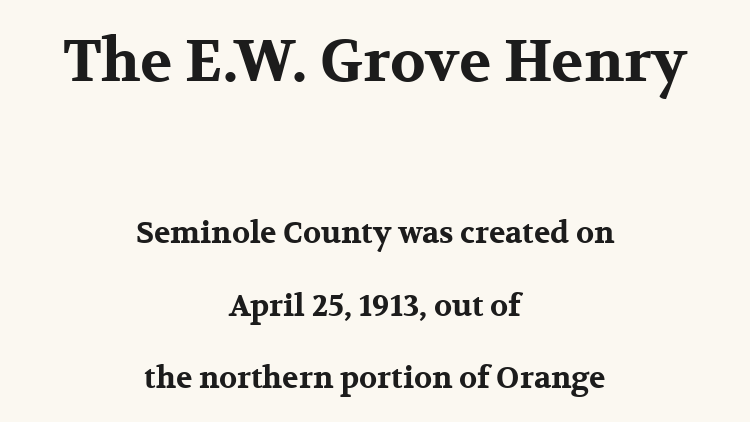
{"serif": "yes", "italic": "no", "bold": "yes", "weight": "bold", "width": "wide", "stroke_contrast": "medium", "x_height": "medium", "monospaced": "no", "underline": "no", "align": "center", "line_spacing": "loose", "line_spacing_ratio": 2.42, "letter_spacing": "normal", "letter_spacing_em": 0.0, "larger_block": "first", "size_ratio": 1.97, "glyph_px": 59}
